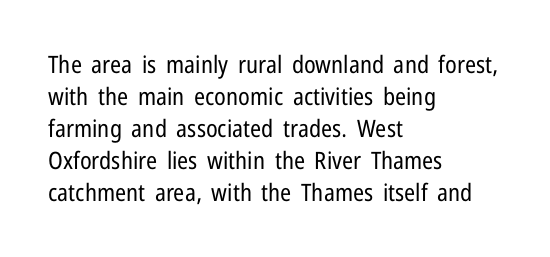
A bare baseline throughout the passage. Does the lettering tilt? It doesn't — this is upright. Leftover space on each line is placed entirely after the last word. Regarding leading, the lines here are spaced in the standard way. Inter-character spacing is left at the font's built-in metrics. Compared with a typical body face, this is equally light or lighter still.
